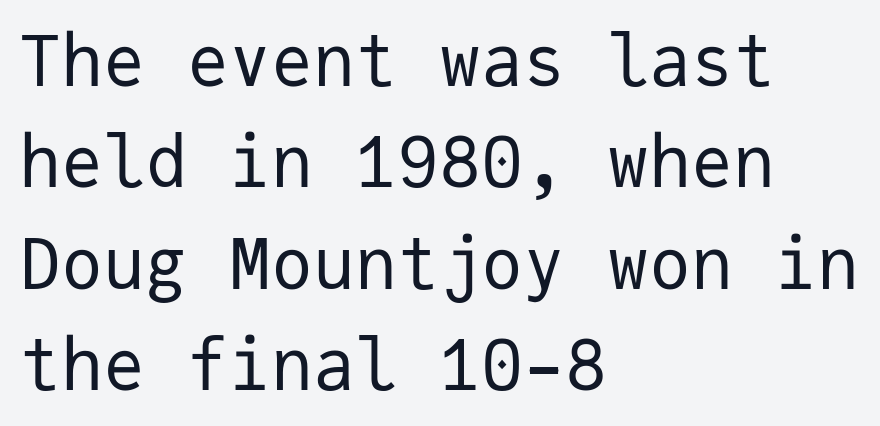
Q: Is the text bold? A: No.
Q: Is the text italic (slanted)? A: No, it is upright.
Q: Is the typeface a serif or a sans-serif typeface? A: Sans-serif.
Q: Is the text underlined? A: No.
Q: How is the paragraph aligned? A: Left-aligned.
Q: Is the spacing between letters normal or unusually wide? A: Normal.
Q: Is the spacing between lines tight, normal or loose? A: Normal.
Q: Width (condensed, normal, or wide)? A: Normal.
Q: Stroke contrast? A: Low.
Q: x-height? A: Medium.
Q: Monospaced? A: Yes.
